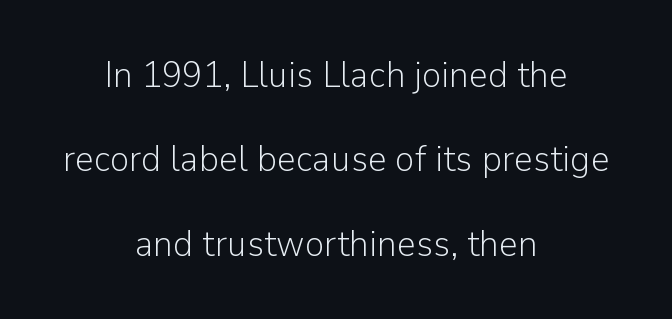
No heavy texture on the line: the type isn't bold. This sample uses a sans-serif face. You could not count columns in this text — the font is proportionally spaced. Line spacing here is loose. This rendering features lettering with no underline.
